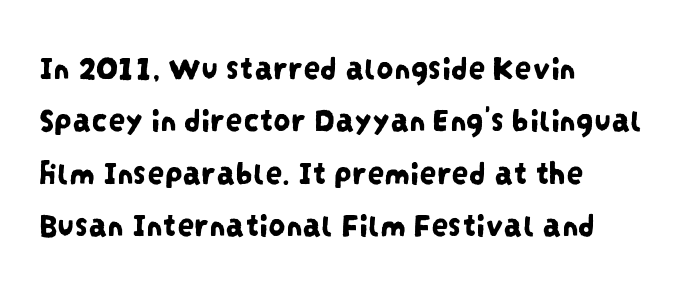
Q: Is the typeface a serif or a sans-serif typeface? A: Sans-serif.
Q: Is the text underlined? A: No.
Q: How is the paragraph aligned? A: Left-aligned.
Q: Is the spacing between letters normal or unusually wide? A: Normal.
Q: Is the spacing between lines tight, normal or loose? A: Normal.
Q: Width (condensed, normal, or wide)? A: Condensed.
Q: Stroke contrast? A: Low.
Q: x-height? A: Large.
Q: Monospaced? A: No.
